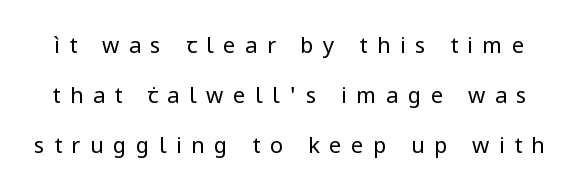
Q: Is the text bold? A: No.
Q: Is the text italic (slanted)? A: No, it is upright.
Q: Is the text underlined? A: No.
Q: Is the spacing between letters normal or unusually wide? A: Unusually wide.
Q: Is the spacing between lines tight, normal or loose? A: Loose.
